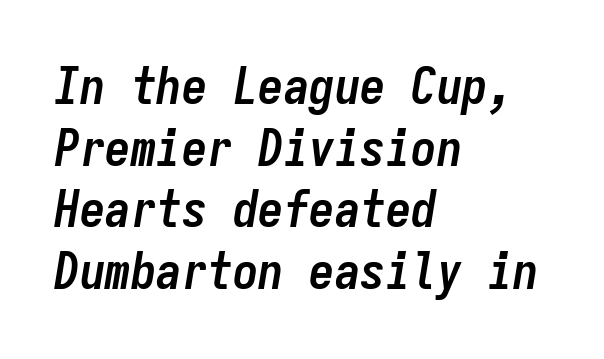
Default kerning and tracking; the words read as compact shapes. I'd describe the lettering as bold — thick and assertive. Notice how the stems are inclined rather than vertical — that's the hallmark of italics. The text block is weighted toward the left margin, trailing off unevenly rightward.
